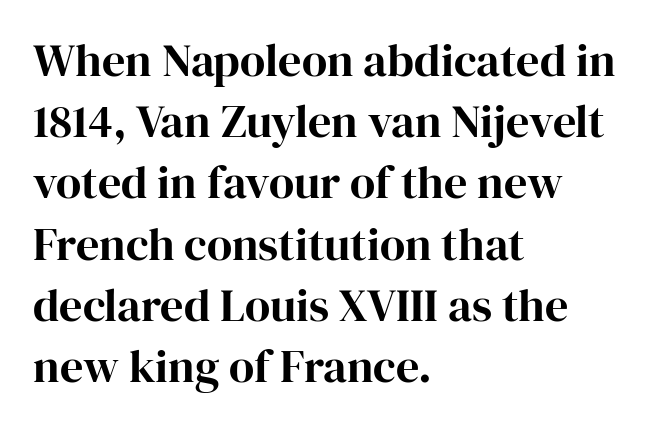
{"serif": "yes", "italic": "no", "width": "normal", "stroke_contrast": "high", "x_height": "medium", "monospaced": "no", "underline": "no", "align": "left", "line_spacing": "normal", "line_spacing_ratio": 1.33, "letter_spacing": "normal", "letter_spacing_em": 0.0, "glyph_px": 46}
